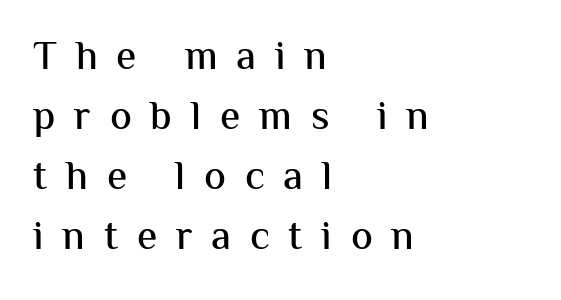
Does the lettering tilt? It doesn't — this is upright. Descenders hang freely into open space. The ragged edge is on the right, which tells us the setting is flush left. Characters follow at a spacing far wider than the type designer built in.
